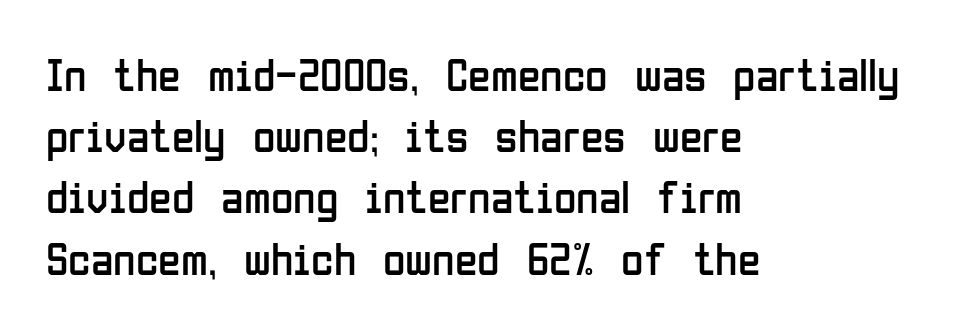
The image shows 46 px regular-weight, condensed sans-serif type, upright; set left-aligned, normal line spacing (1.33x), normal letter spacing, not underlined; low stroke contrast and a medium x-height.
